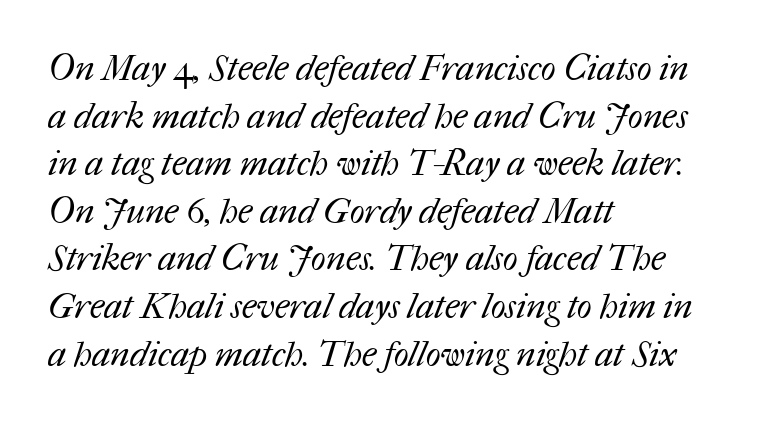
Heft: none added — not bold. The passage shown is typed in a proportional face where columns would drift. Does extra space separate the letters? No, they use regular spacing. Descender tails drop into unmarked territory. Casual observation: everything's shoved over to the left. This sample keeps an unexceptional amount of space between lines.
